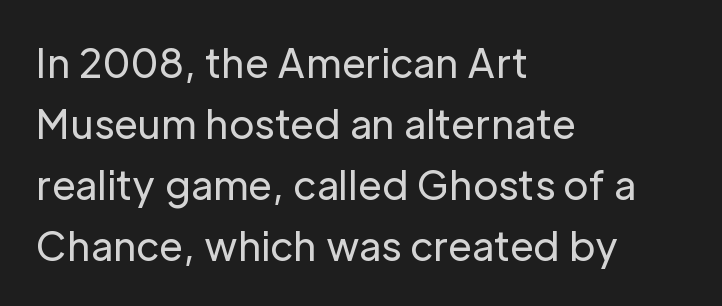
{"serif": "no", "italic": "no", "bold": "no", "weight": "regular", "width": "normal", "stroke_contrast": "low", "x_height": "medium", "monospaced": "no", "underline": "no", "align": "left", "line_spacing": "normal", "line_spacing_ratio": 1.56, "letter_spacing": "normal", "letter_spacing_em": 0.0, "glyph_px": 39}
